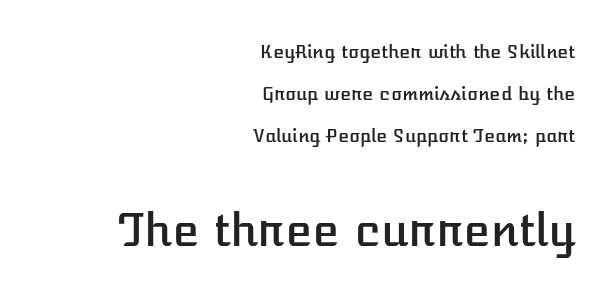
The image shows 44 px text type, upright; set right-aligned, loose line spacing (2.34x), normal letter spacing, not underlined; the second (bottom) block is 2.44x larger; low stroke contrast and a medium x-height.
